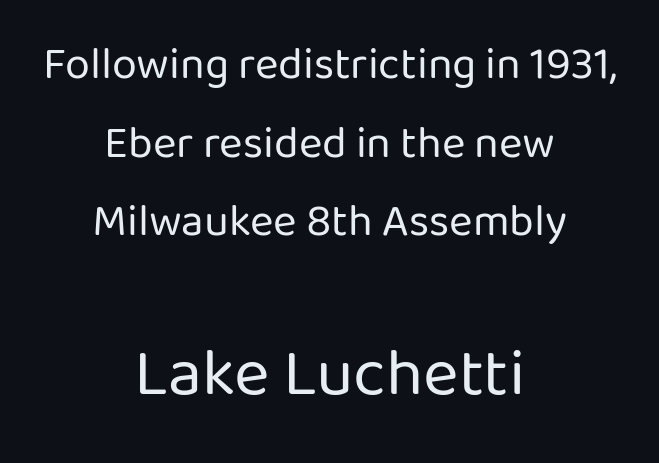
{"serif": "no", "italic": "no", "bold": "no", "weight": "regular", "width": "normal", "stroke_contrast": "low", "x_height": "medium", "monospaced": "no", "underline": "no", "align": "center", "line_spacing_ratio": 1.75, "letter_spacing": "normal", "letter_spacing_em": 0.0, "larger_block": "second", "size_ratio": 1.51, "glyph_px": 68}
